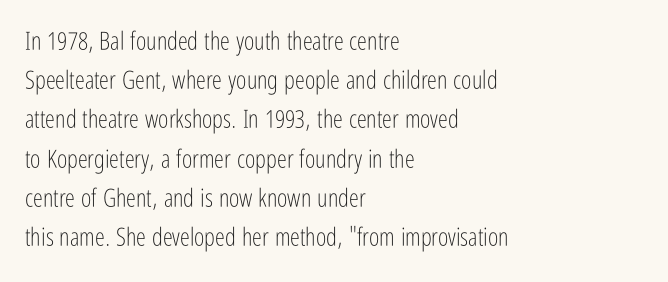
{"italic": "no", "bold": "no", "underline": "no", "align": "left", "line_spacing": "normal", "line_spacing_ratio": 1.57, "letter_spacing": "normal", "letter_spacing_em": 0.0, "glyph_px": 25}
